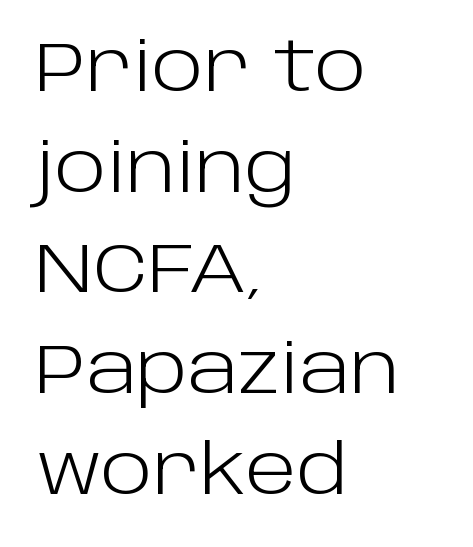
{"serif": "no", "italic": "no", "bold": "no", "weight": "light", "width": "normal", "stroke_contrast": "low", "x_height": "large", "monospaced": "no", "underline": "no", "align": "left", "line_spacing": "normal", "line_spacing_ratio": 1.48, "letter_spacing": "normal", "letter_spacing_em": 0.0, "glyph_px": 68}
